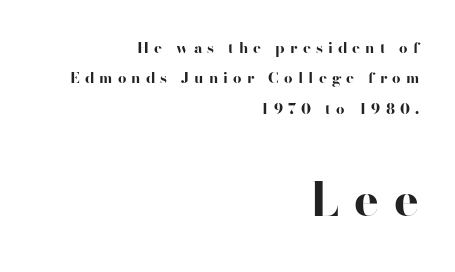
{"serif": "no", "italic": "no", "bold": "yes", "weight": "bold", "width": "wide", "stroke_contrast": "high", "x_height": "small", "monospaced": "no", "underline": "no", "align": "right", "line_spacing": "loose", "line_spacing_ratio": 2.03, "letter_spacing": "wide", "letter_spacing_em": 0.34, "larger_block": "second", "size_ratio": 3.07, "glyph_px": 46}
